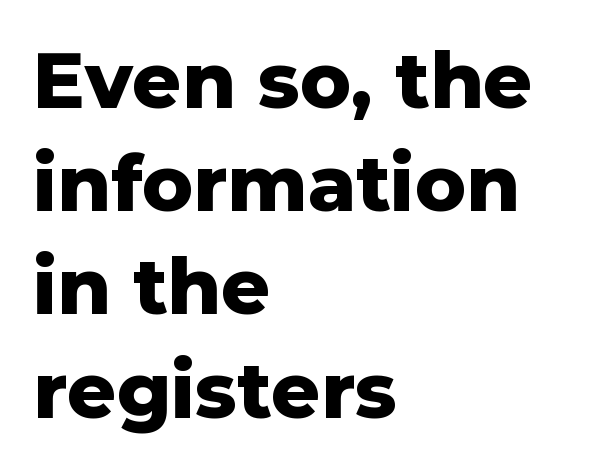
{"serif": "no", "italic": "no", "bold": "yes", "weight": "heavy", "width": "normal", "stroke_contrast": "low", "x_height": "medium", "monospaced": "no", "underline": "no", "align": "left", "line_spacing": "normal", "line_spacing_ratio": 1.34, "letter_spacing": "normal", "letter_spacing_em": 0.0, "glyph_px": 77}
